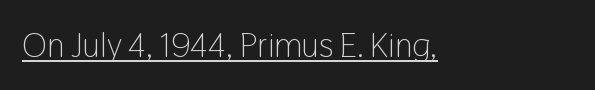
The image shows 34 px light, condensed sans-serif type, upright; set normal letter spacing, underlined; low stroke contrast and a medium x-height.
